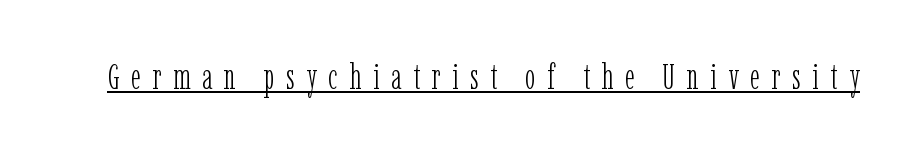
Looks like regular typesetting: each glyph gets only the width it needs. Unbolded letterforms with no extra heft. When letters stand straight like this, we call the style roman or upright. The font family rendered here belongs to the serif group. Between one letter and the next there's a generous, obvious gap. Caption: lettering with a line underneath.
